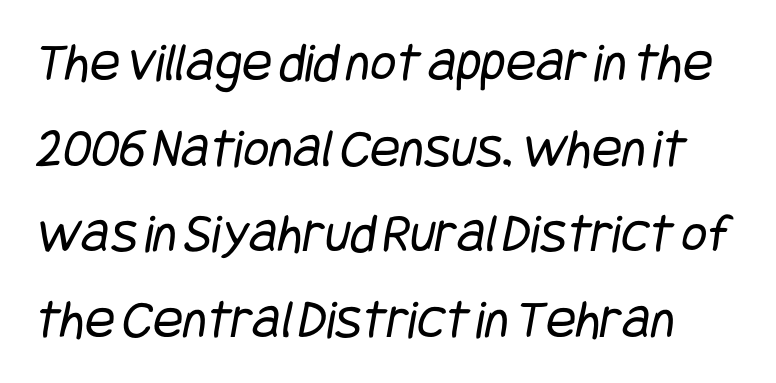
{"serif": "no", "bold": "no", "weight": "regular", "width": "condensed", "stroke_contrast": "low", "x_height": "large", "underline": "no", "line_spacing": "normal", "line_spacing_ratio": 1.53, "letter_spacing": "normal", "letter_spacing_em": 0.0, "glyph_px": 56}
